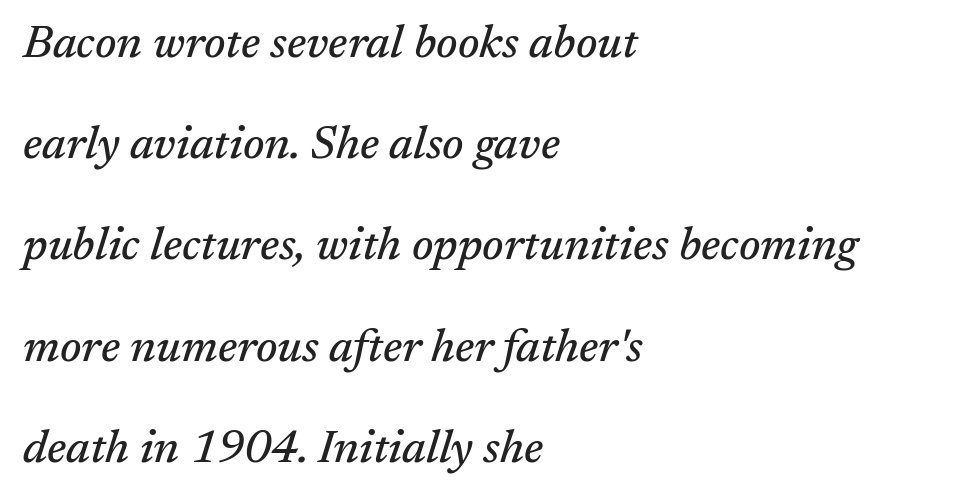
The image shows 46 px serif type, italic (leaning right); set left-aligned, loose line spacing (2.2x), normal letter spacing, not underlined; medium stroke contrast and a medium x-height.
